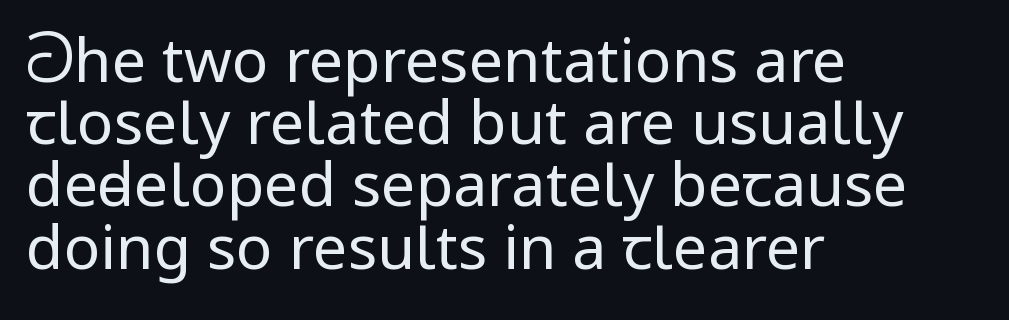
The image shows 61 px regular-weight, condensed sans-serif type, upright; set left-aligned, tight line spacing (1.02x), normal letter spacing, not underlined; low stroke contrast.
